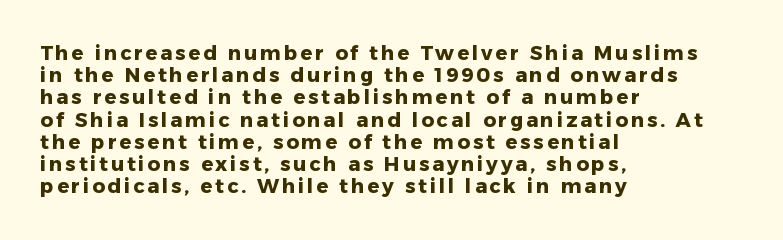
Line beginnings align vertically; line endings do not. The zone under the glyphs is completely vacant. The strokes are fattened all the way to bold. Every stem runs plumb, perpendicular to the baseline.
